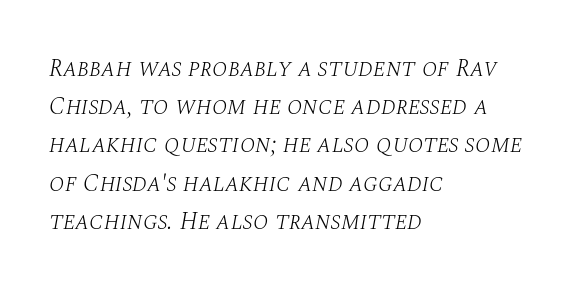
Students, note that the glyphs here touch the page at normal intervals. Stem width sits at or under what a default text font uses. If you drew a ruler down the left edge, every line would touch it. The lines sit at an ordinary, default distance from one another.
